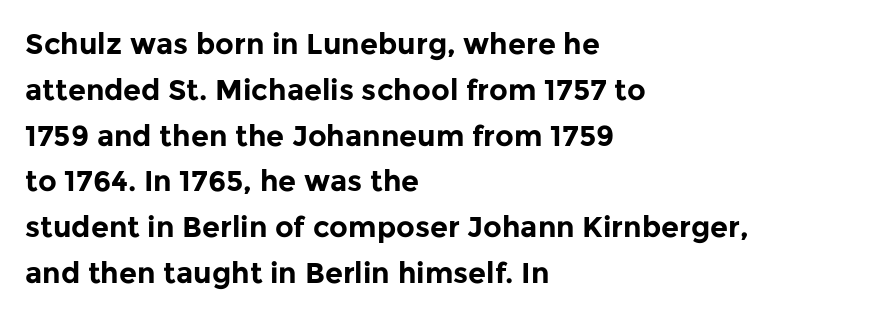
Q: Is the text bold? A: Yes.
Q: Is the text italic (slanted)? A: No, it is upright.
Q: Is the typeface a serif or a sans-serif typeface? A: Sans-serif.
Q: Is the text underlined? A: No.
Q: How is the paragraph aligned? A: Left-aligned.
Q: Is the spacing between letters normal or unusually wide? A: Normal.
Q: Is the spacing between lines tight, normal or loose? A: Normal.
Q: Width (condensed, normal, or wide)? A: Normal.
Q: Stroke contrast? A: Low.
Q: x-height? A: Medium.
Q: Monospaced? A: No.
